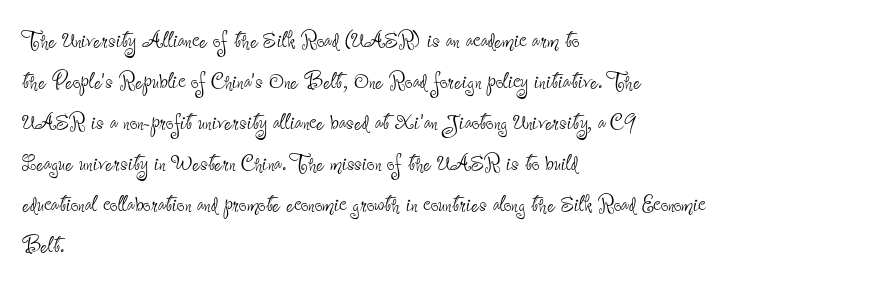
On a weight scale, this lands at 450 or below. The passage shown has conventional tracking throughout. A normal amount of white space separates one row of letters from the next. The rag falls on the right side of this text block.
